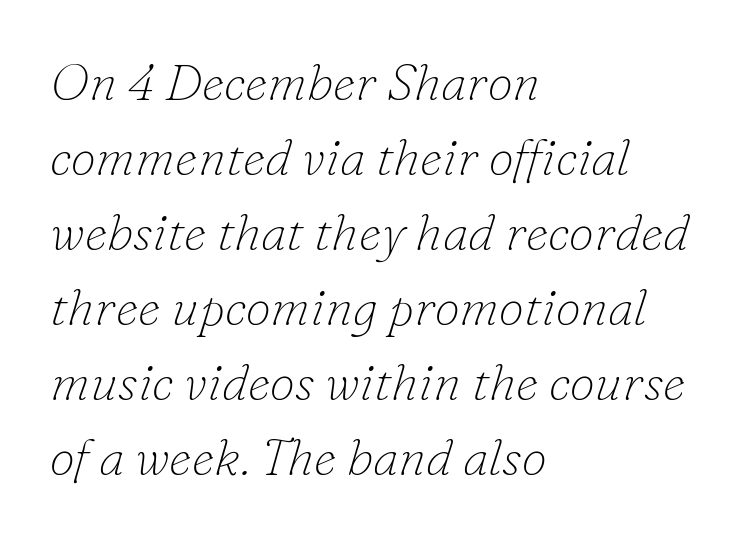
In terms of letterform style, serifs are clearly present. The space beneath each line is pristine and unruled. The cut favours lightness, reaching ordinary text weight at its darkest. The block of text has a typical density, with ordinary space between rows.
